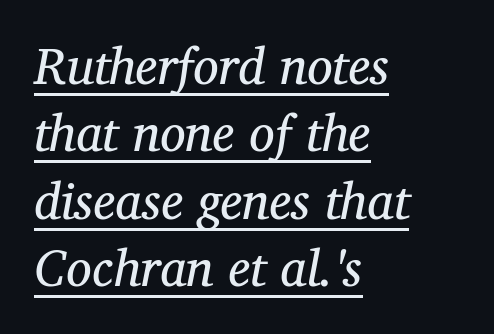
{"serif": "yes", "italic": "yes", "lean": "right", "slant_degrees": 12, "bold": "no", "weight": "regular", "width": "normal", "stroke_contrast": "medium", "x_height": "medium", "monospaced": "no", "underline": "yes", "align": "left", "line_spacing": "normal", "line_spacing_ratio": 1.32, "letter_spacing": "normal", "letter_spacing_em": 0.0, "glyph_px": 51}
